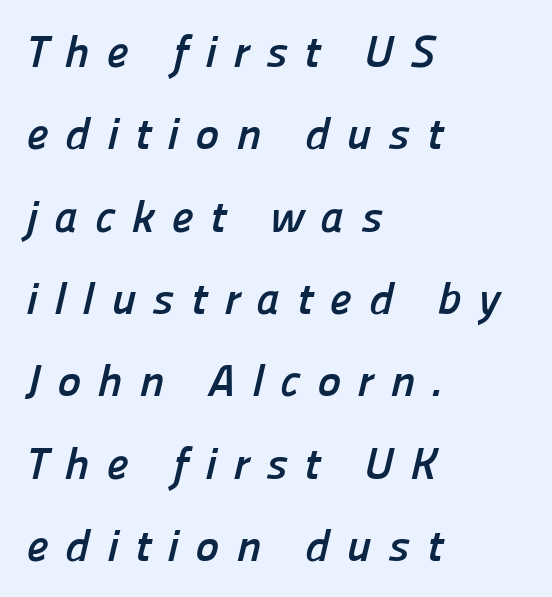
Its strokes are broad and dark, the hallmark of bold type. Substantial extra tracking has been applied to these lines. Is this a sans? Yes — the strokes have no serifs. The passage is arranged the way most books set body copy — flush left.
